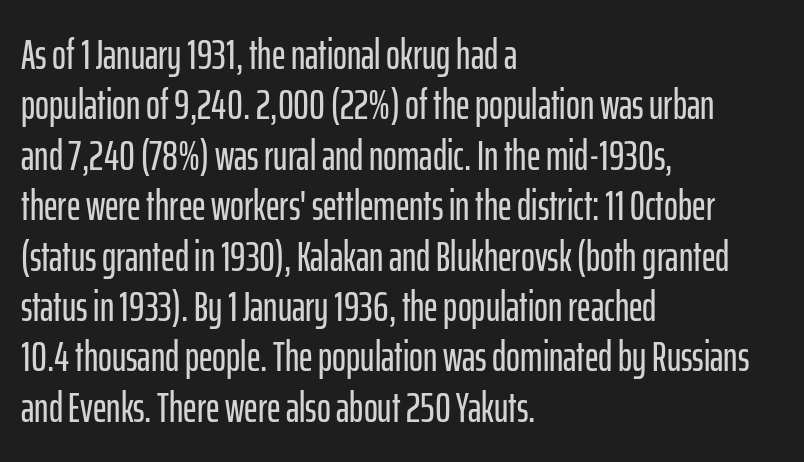
Has an underline been added? It has not. Line beginnings align vertically; line endings do not. The letters carry no serifs — their stems end cleanly without finishing strokes. Is this a fixed-width face? No — the glyphs have proportional, varying widths.
